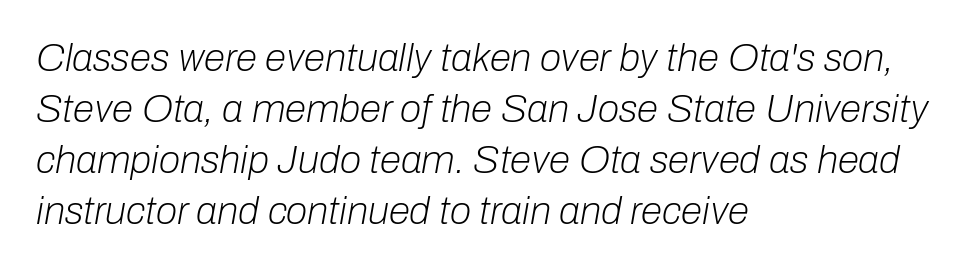
The image shows 39 px light type, italic (leaning right); set left-aligned, normal line spacing (1.31x), normal letter spacing, not underlined; low stroke contrast and a medium x-height.
